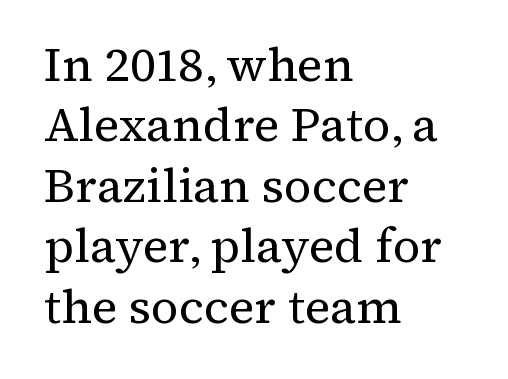
Q: Is the text bold? A: No.
Q: Is the text italic (slanted)? A: No, it is upright.
Q: Is the typeface a serif or a sans-serif typeface? A: Serif.
Q: Is the text underlined? A: No.
Q: How is the paragraph aligned? A: Left-aligned.
Q: Is the spacing between letters normal or unusually wide? A: Normal.
Q: Is the spacing between lines tight, normal or loose? A: Normal.
Q: Width (condensed, normal, or wide)? A: Normal.
Q: Stroke contrast? A: Medium.
Q: x-height? A: Medium.
Q: Monospaced? A: No.
